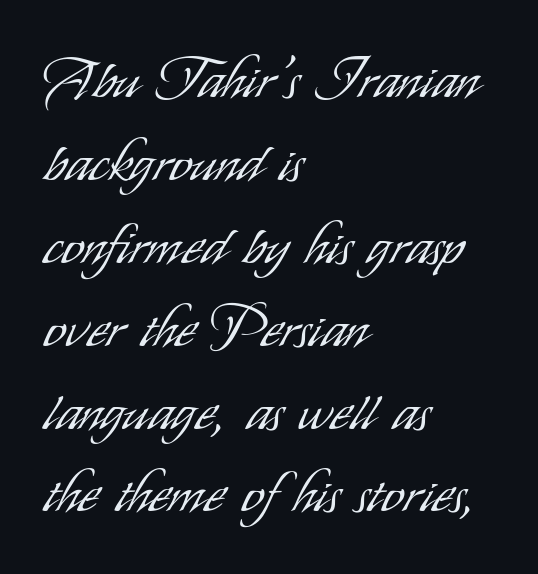
{"serif": "no", "bold": "no", "weight": "light", "width": "condensed", "stroke_contrast": "low", "x_height": "small", "monospaced": "no", "underline": "no", "align": "left", "line_spacing": "normal", "line_spacing_ratio": 1.48, "letter_spacing": "normal", "letter_spacing_em": 0.0, "glyph_px": 56}
